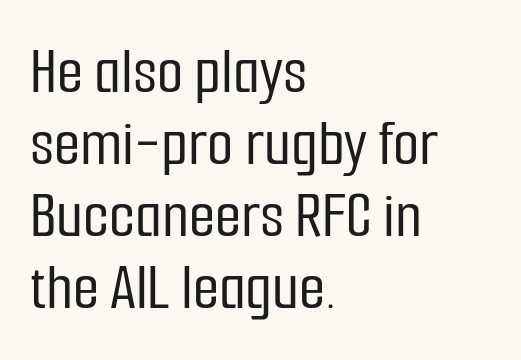
{"serif": "no", "italic": "no", "width": "condensed", "stroke_contrast": "low", "x_height": "medium", "monospaced": "no", "underline": "no", "align": "left", "line_spacing": "tight", "line_spacing_ratio": 1.06, "letter_spacing": "normal", "letter_spacing_em": 0.0, "glyph_px": 68}
